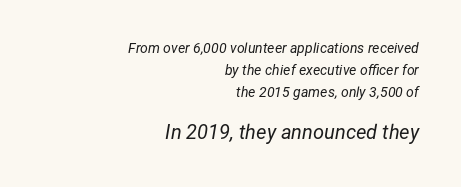
{"italic": "yes", "lean": "right", "slant_degrees": 12, "bold": "no", "underline": "no", "align": "right", "line_spacing": "normal", "line_spacing_ratio": 1.58, "letter_spacing": "normal", "letter_spacing_em": 0.0, "larger_block": "second", "size_ratio": 1.43, "glyph_px": 20}
